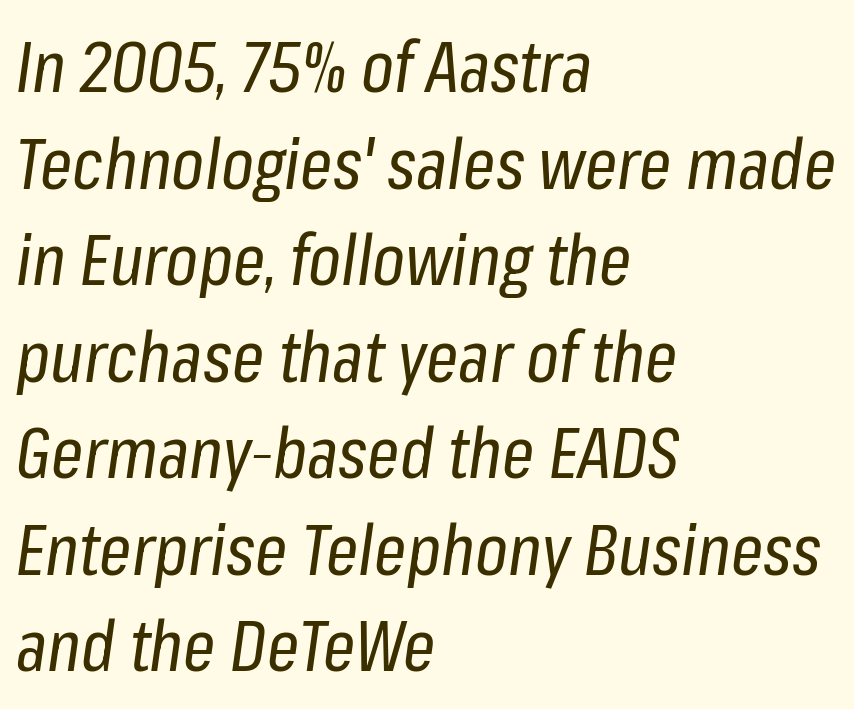
{"italic": "yes", "lean": "right", "slant_degrees": 8, "bold": "no", "weight": "regular", "width": "condensed", "stroke_contrast": "low", "x_height": "medium", "monospaced": "no", "underline": "no", "align": "left", "line_spacing": "normal", "line_spacing_ratio": 1.36, "letter_spacing": "normal", "letter_spacing_em": 0.0, "glyph_px": 71}
